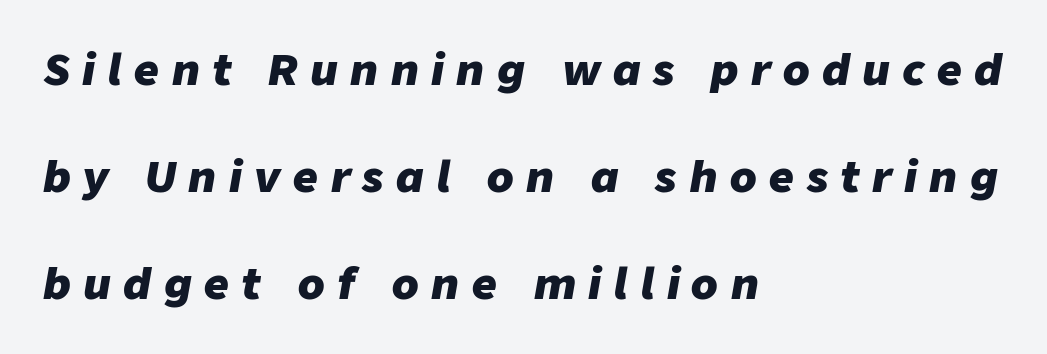
The image shows 43 px heavy type, italic (leaning right); set left-aligned, loose line spacing (2.49x), unusually wide letter spacing (+0.29 em), not underlined; low stroke contrast and a medium x-height.
